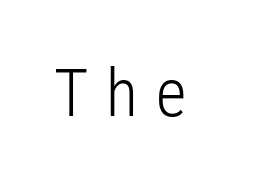
The specimen reads as upright at a glance. Inter-character spacing is expanded well beyond the font's built-in metrics. Weight: in the light-to-regular range. Nothing sits at the stroke ends, so this counts as sans-serif. Each letter keeps its own natural width here, so spacing adapts to shape. Unmarked baselines from the first word to the last.
